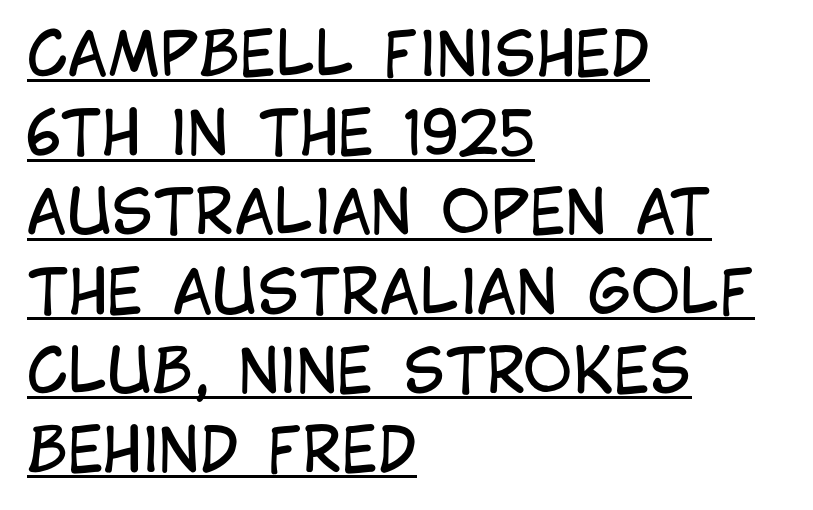
Q: Is the text bold? A: No.
Q: Is the text italic (slanted)? A: No, it is upright.
Q: Is the typeface a serif or a sans-serif typeface? A: Sans-serif.
Q: Is the text underlined? A: Yes.
Q: How is the paragraph aligned? A: Left-aligned.
Q: Is the spacing between letters normal or unusually wide? A: Normal.
Q: Is the spacing between lines tight, normal or loose? A: Normal.
Q: Width (condensed, normal, or wide)? A: Condensed.
Q: Stroke contrast? A: Low.
Q: x-height? A: Large.
Q: Monospaced? A: No.
